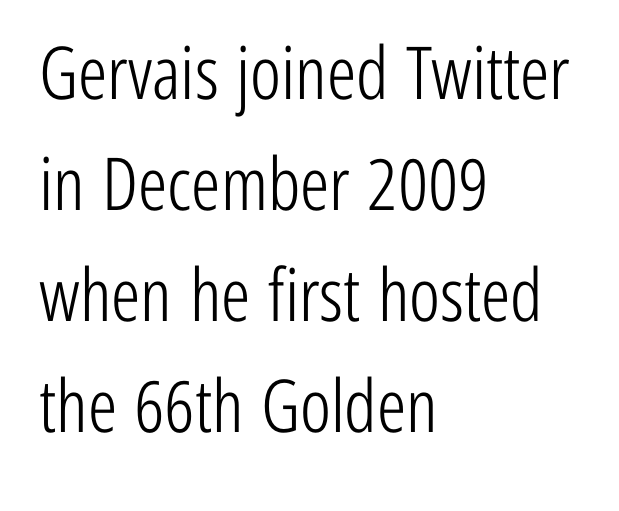
The image shows 73 px light, condensed sans-serif type, upright; set left-aligned, normal line spacing (1.52x), normal letter spacing, not underlined; low stroke contrast and a medium x-height.
